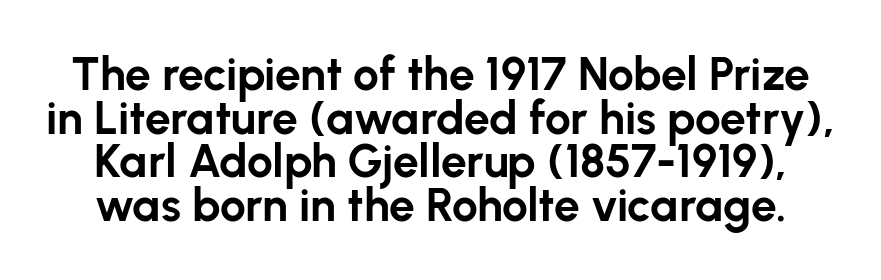
{"serif": "no", "italic": "no", "bold": "yes", "weight": "bold", "width": "normal", "stroke_contrast": "low", "x_height": "medium", "monospaced": "no", "underline": "no", "line_spacing": "tight", "line_spacing_ratio": 0.95, "letter_spacing": "normal", "letter_spacing_em": 0.0, "glyph_px": 46}
